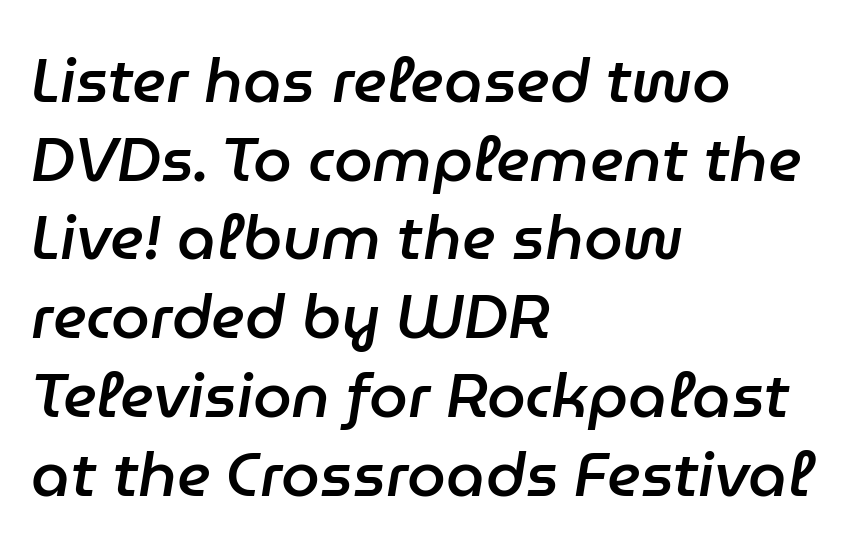
{"italic": "yes", "lean": "right", "slant_degrees": 9, "bold": "semi", "weight": "semibold", "width": "normal", "stroke_contrast": "low", "x_height": "medium", "monospaced": "no", "underline": "no", "align": "left", "line_spacing": "normal", "line_spacing_ratio": 1.27, "letter_spacing": "normal", "letter_spacing_em": 0.0, "glyph_px": 62}
